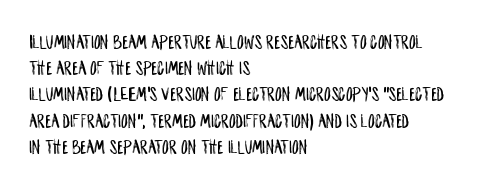
The image shows 21 px text type, upright; set left-aligned, normal line spacing (1.25x), normal letter spacing, not underlined.
